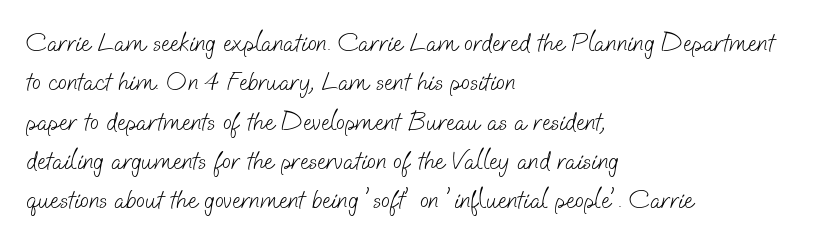
Q: Is the text bold? A: No.
Q: Is the text underlined? A: No.
Q: How is the paragraph aligned? A: Left-aligned.
Q: Is the spacing between letters normal or unusually wide? A: Normal.
Q: Is the spacing between lines tight, normal or loose? A: Normal.
